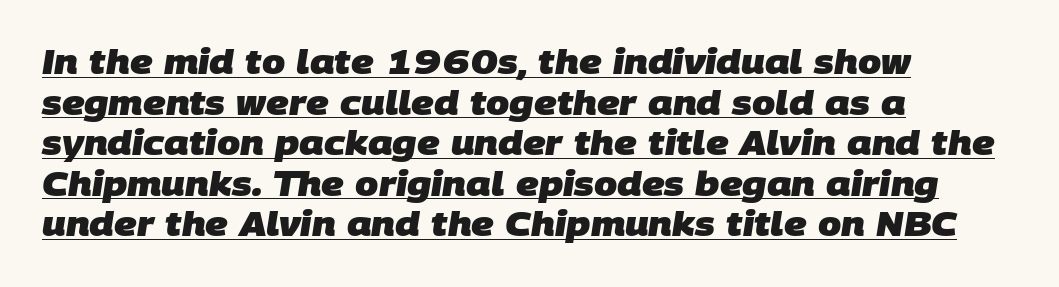
Q: Is the text bold? A: Yes.
Q: Is the typeface a serif or a sans-serif typeface? A: Sans-serif.
Q: Is the text underlined? A: Yes.
Q: How is the paragraph aligned? A: Left-aligned.
Q: Is the spacing between letters normal or unusually wide? A: Normal.
Q: Width (condensed, normal, or wide)? A: Normal.
Q: Stroke contrast? A: Low.
Q: x-height? A: Large.
Q: Monospaced? A: No.
